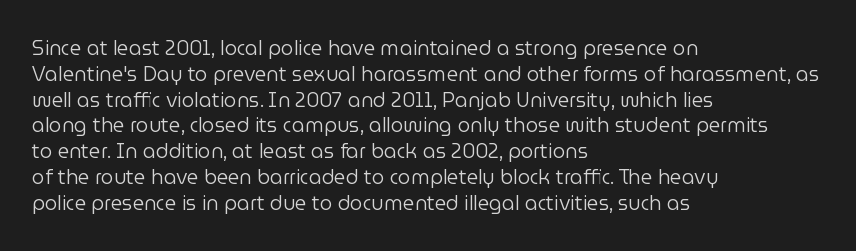
{"italic": "no", "bold": "no", "underline": "no", "align": "left", "line_spacing": "normal", "line_spacing_ratio": 1.29, "letter_spacing": "normal", "letter_spacing_em": 0.0, "glyph_px": 20}
